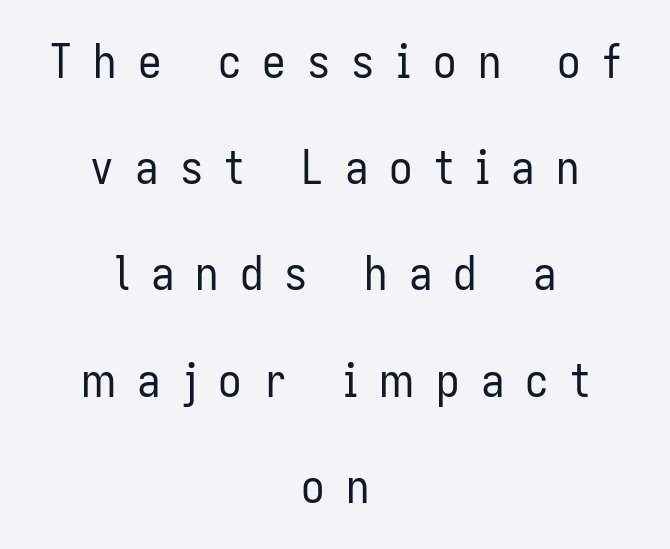
The image shows 47 px regular-weight, condensed sans-serif type, upright; set centered, loose line spacing (2.26x), unusually wide letter spacing (+0.45 em), not underlined; low stroke contrast and a medium x-height.
